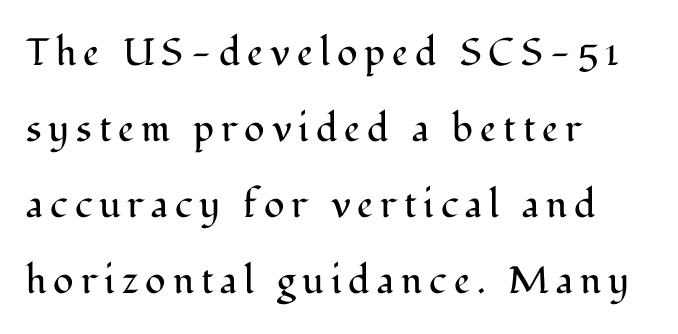
The image shows 38 px regular-weight serif type, upright; set left-aligned, loose line spacing (2.0x), not underlined; medium stroke contrast and a medium x-height.
